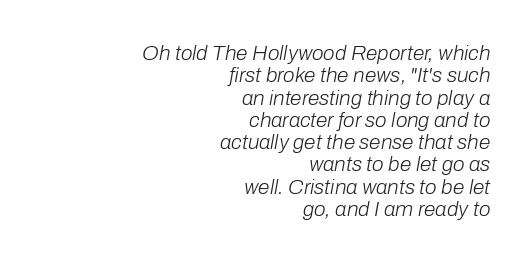
The image shows 21 px text type, italic (leaning right); set right-aligned, tight line spacing (1.06x), normal letter spacing, not underlined.
